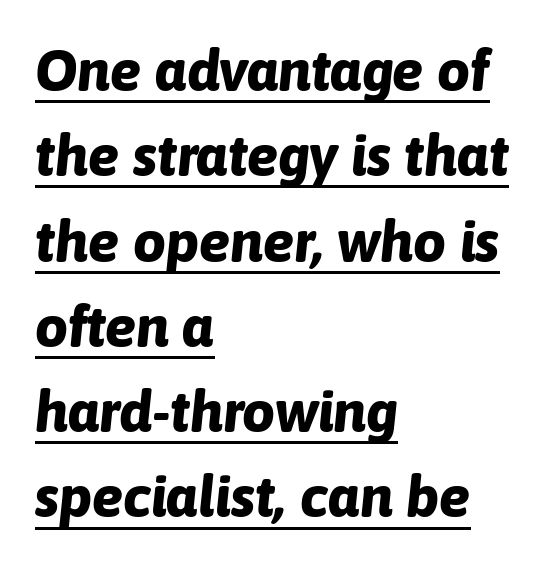
Each letter keeps its own natural width here, so spacing adapts to shape. Nobody touched the tracking dial on this one. The typesetter chose a ragged-right arrangement here. Summary of vertical rhythm: regular, with standard interline spacing. In terms of posture, this sample is oblique.
